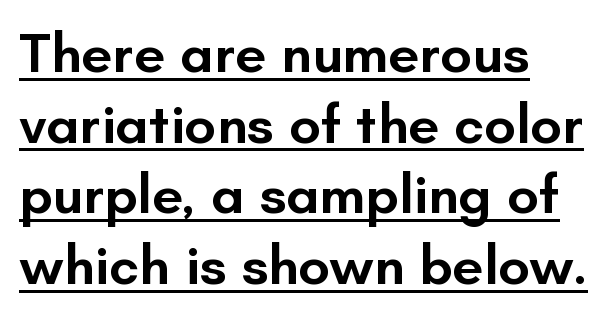
The line texture is even and compact thanks to regular tracking. Characters remain perfectly vertical along every line. The lettering is marked with a stroke running underneath it. What's the leading like? Ordinary, nothing unusual. Looks like regular typesetting: each glyph gets only the width it needs. The setting favours the left margin, as ordinary paragraphs usually do.
